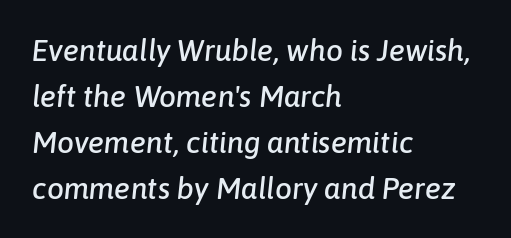
{"italic": "yes", "lean": "right", "slant_degrees": 6, "width": "normal", "stroke_contrast": "low", "x_height": "medium", "monospaced": "no", "underline": "no", "align": "left", "line_spacing": "normal", "line_spacing_ratio": 1.53, "letter_spacing": "normal", "letter_spacing_em": 0.0, "glyph_px": 30}
